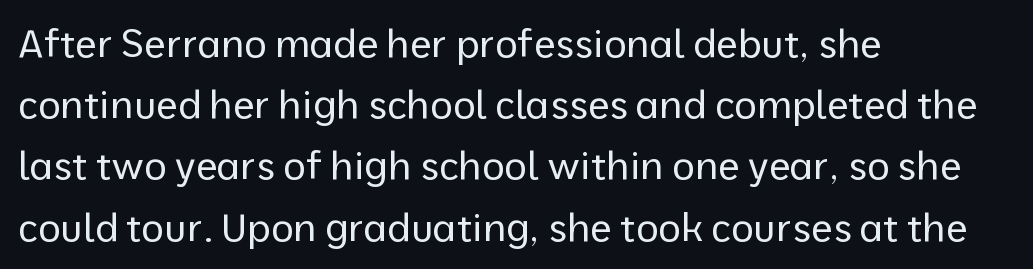
{"serif": "no", "italic": "no", "bold": "no", "weight": "regular", "width": "normal", "stroke_contrast": "low", "x_height": "medium", "monospaced": "no", "underline": "no", "align": "left", "line_spacing": "normal", "line_spacing_ratio": 1.57, "letter_spacing": "normal", "letter_spacing_em": 0.0, "glyph_px": 39}
